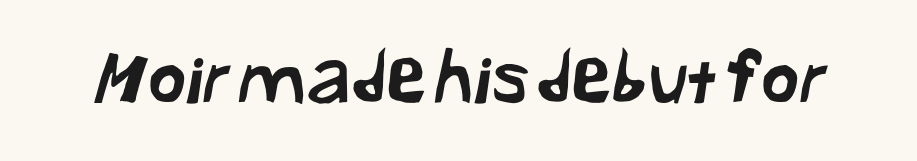
{"serif": "no", "width": "normal", "stroke_contrast": "low", "x_height": "medium", "monospaced": "no", "underline": "no", "letter_spacing": "normal", "letter_spacing_em": 0.0, "glyph_px": 74}
